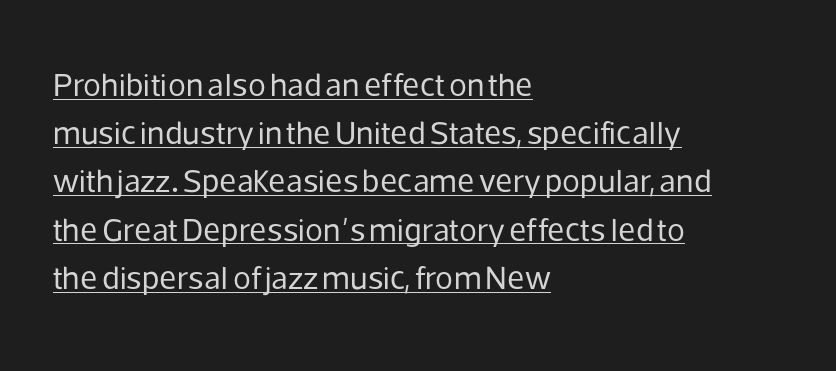
The image shows 33 px regular-weight sans-serif type, upright; set left-aligned, normal line spacing (1.46x), normal letter spacing, underlined; low stroke contrast and a medium x-height.
